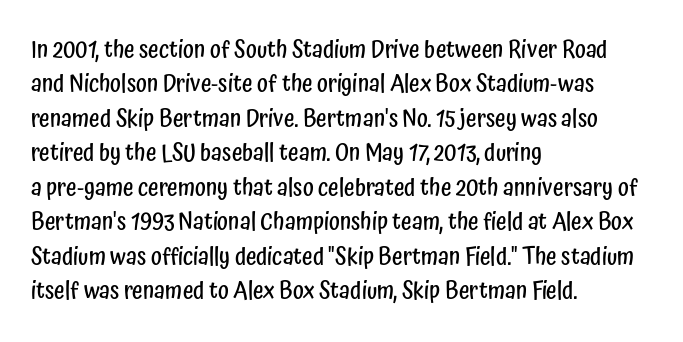
{"italic": "no", "bold": "semi", "underline": "no", "align": "left", "line_spacing": "normal", "line_spacing_ratio": 1.5, "letter_spacing": "normal", "letter_spacing_em": 0.0, "glyph_px": 23}
